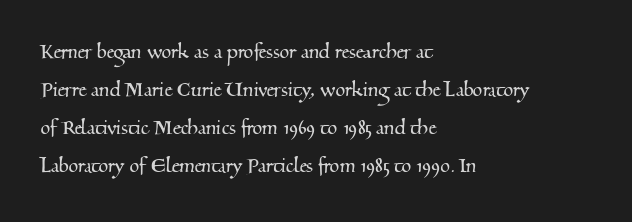
Q: Is the text underlined? A: No.
Q: How is the paragraph aligned? A: Left-aligned.
Q: Is the spacing between letters normal or unusually wide? A: Normal.
Q: Is the spacing between lines tight, normal or loose? A: Normal.
